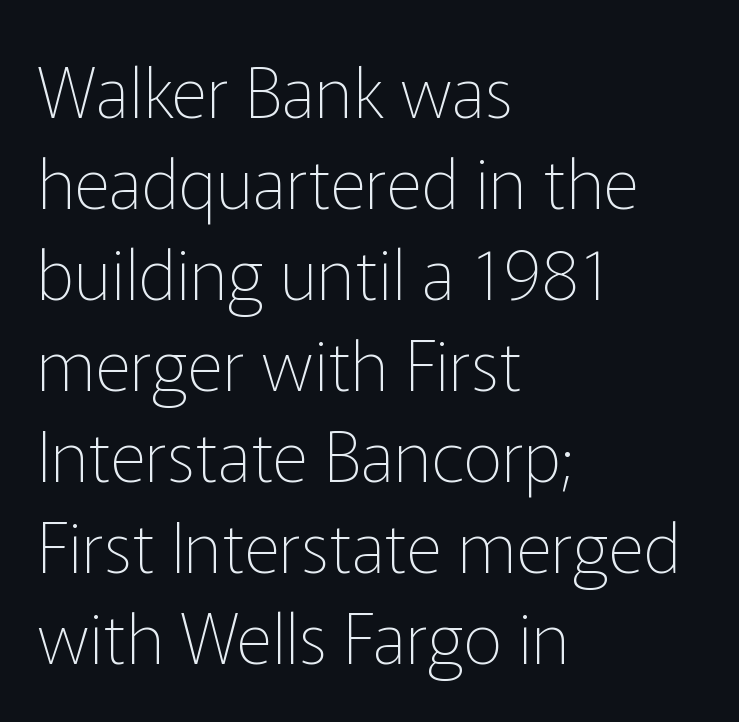
One glance says typical: line gaps are just what's usual. Ascenders rise straight up at ninety degrees. This rendering features lettering with no underline. The tracking reads as untouched default to a designer's eye.
